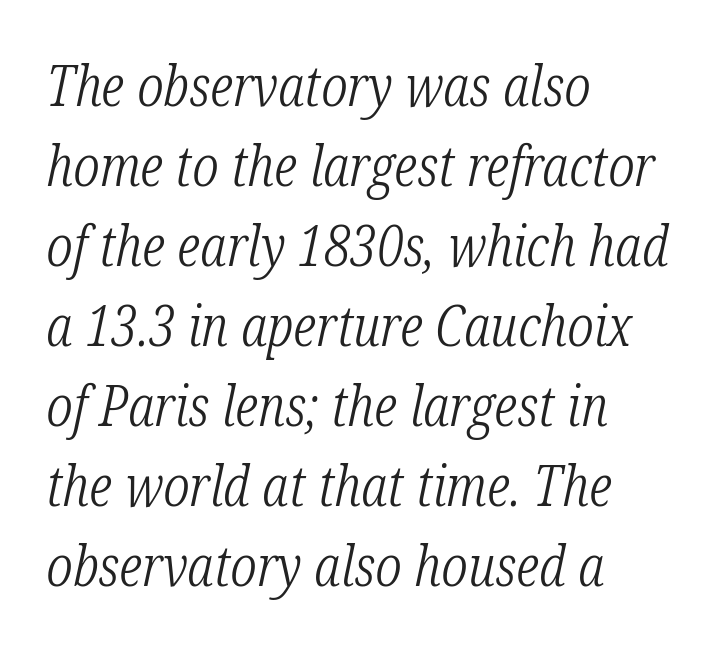
The image shows 56 px light, condensed serif type, italic (leaning right); set left-aligned, normal line spacing (1.43x), normal letter spacing, not underlined; low stroke contrast and a medium x-height.
